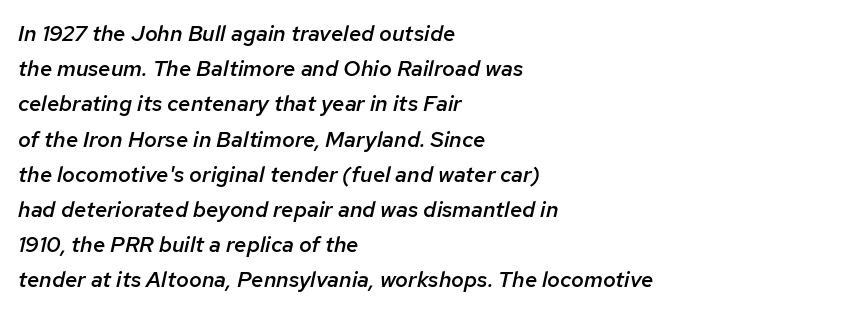
The image shows 22 px text type, italic (leaning right); set left-aligned, normal line spacing (1.6x), normal letter spacing, not underlined.
